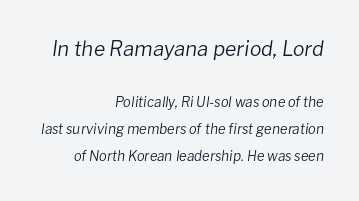
Q: Is the text bold? A: No.
Q: Is the text italic (slanted)? A: Yes, it leans right by about 8 degrees.
Q: Is the text underlined? A: No.
Q: How is the paragraph aligned? A: Right-aligned.
Q: Is the spacing between letters normal or unusually wide? A: Normal.
Q: Is the spacing between lines tight, normal or loose? A: Loose.
Q: Which block of text is set in a larger size, the first (top) or the second (bottom)? A: The first (top) one.
